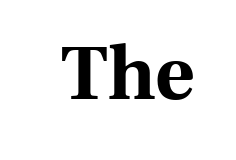
Characters remain perfectly vertical along every line. The face used here has the dense, thick strokes of a bold. The glyphs are unaccompanied by any horizontal stroke below them. To sum up the face: it has serifs. Proportional: the letters do not fall into vertical columns. Honestly, the letter spacing is just normal — you wouldn't notice it.
